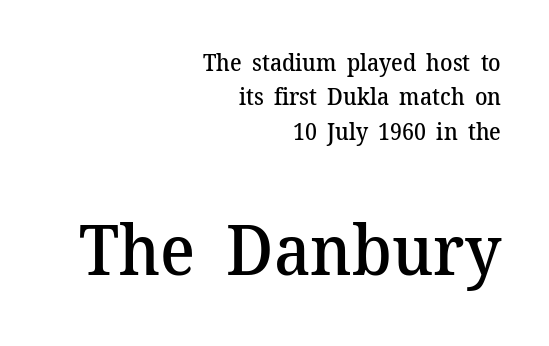
Every letter is mildly thick-stroked: semibold rather than bold. Looks like regular typesetting: each glyph gets only the width it needs. The paragraph shown leans on its right margin. Bare-footed words on every line.
